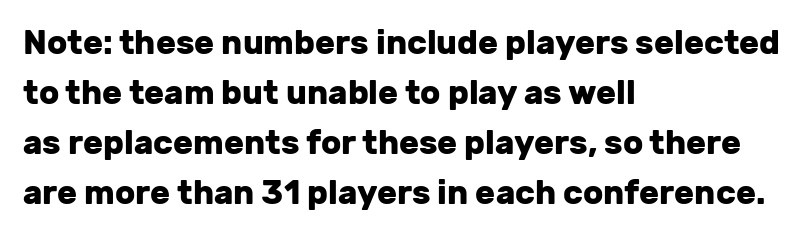
Underline: absent. Every stem runs plumb, perpendicular to the baseline. One-word summary of the alignment: left. Is this a fixed-width face? No — the glyphs have proportional, varying widths. Caption: bold face, heavy strokes.
